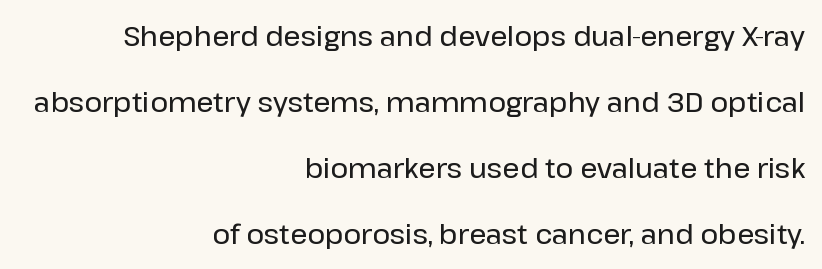
{"italic": "no", "underline": "no", "align": "right", "line_spacing": "loose", "line_spacing_ratio": 2.44, "letter_spacing": "normal", "letter_spacing_em": 0.0, "glyph_px": 27}
